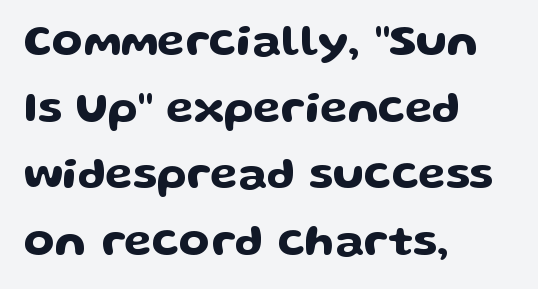
Q: Is the text italic (slanted)? A: No, it is upright.
Q: Is the typeface a serif or a sans-serif typeface? A: Sans-serif.
Q: Is the text underlined? A: No.
Q: How is the paragraph aligned? A: Left-aligned.
Q: Is the spacing between letters normal or unusually wide? A: Normal.
Q: Is the spacing between lines tight, normal or loose? A: Normal.
Q: Width (condensed, normal, or wide)? A: Wide.
Q: Stroke contrast? A: Low.
Q: x-height? A: Medium.
Q: Monospaced? A: No.
